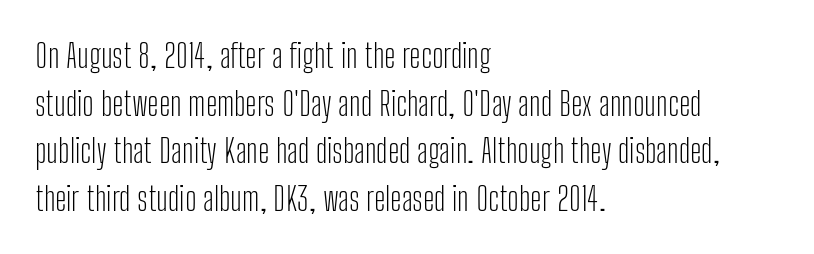
{"serif": "no", "italic": "no", "bold": "no", "weight": "light", "width": "condensed", "stroke_contrast": "low", "x_height": "medium", "monospaced": "no", "underline": "no", "align": "left", "line_spacing": "normal", "line_spacing_ratio": 1.44, "letter_spacing": "normal", "letter_spacing_em": 0.0, "glyph_px": 33}
